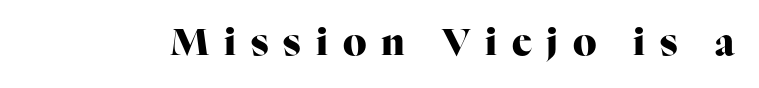
{"serif": "yes", "italic": "no", "bold": "yes", "weight": "heavy", "width": "normal", "stroke_contrast": "high", "x_height": "medium", "monospaced": "no", "underline": "no", "letter_spacing": "wide", "letter_spacing_em": 0.4, "glyph_px": 37}
